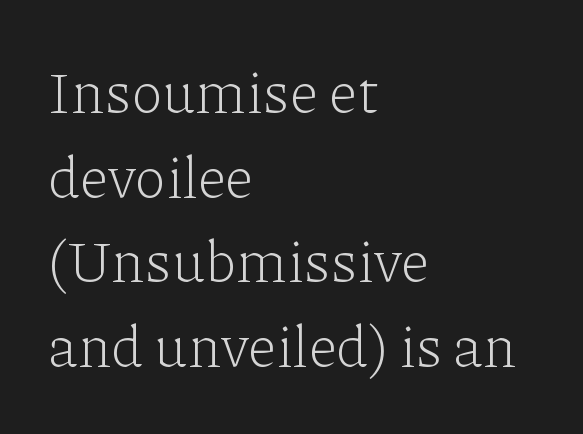
{"serif": "yes", "italic": "no", "bold": "no", "weight": "light", "width": "normal", "stroke_contrast": "low", "x_height": "medium", "monospaced": "no", "underline": "no", "align": "left", "line_spacing": "normal", "line_spacing_ratio": 1.46, "letter_spacing": "normal", "letter_spacing_em": 0.0, "glyph_px": 58}
